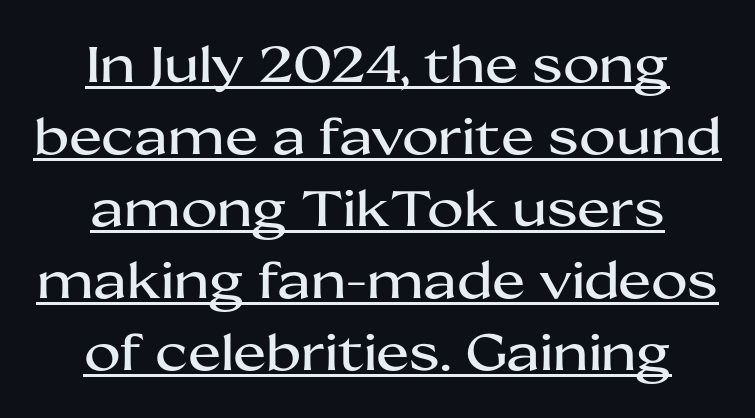
Q: Is the text italic (slanted)? A: No, it is upright.
Q: Is the text underlined? A: Yes.
Q: How is the paragraph aligned? A: Centered.
Q: Is the spacing between letters normal or unusually wide? A: Normal.
Q: Is the spacing between lines tight, normal or loose? A: Normal.
Q: Width (condensed, normal, or wide)? A: Wide.
Q: Stroke contrast? A: Medium.
Q: x-height? A: Medium.
Q: Monospaced? A: No.
